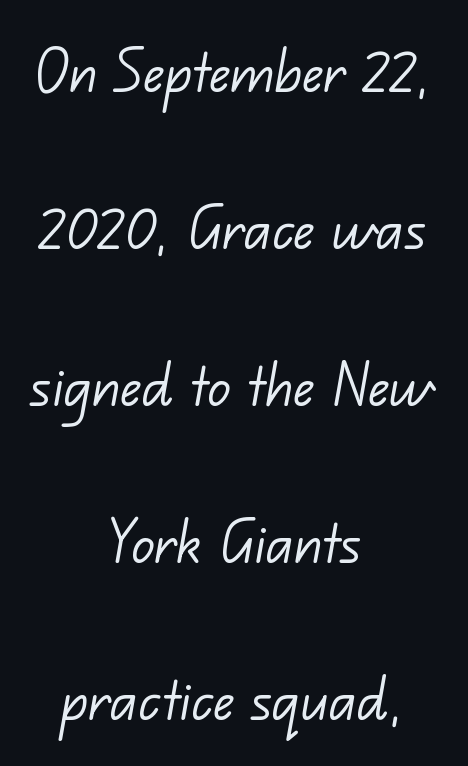
Q: Is the text bold? A: No.
Q: Is the typeface a serif or a sans-serif typeface? A: Sans-serif.
Q: Is the text underlined? A: No.
Q: How is the paragraph aligned? A: Centered.
Q: Is the spacing between letters normal or unusually wide? A: Normal.
Q: Is the spacing between lines tight, normal or loose? A: Loose.
Q: Width (condensed, normal, or wide)? A: Normal.
Q: Stroke contrast? A: Low.
Q: x-height? A: Small.
Q: Monospaced? A: No.
